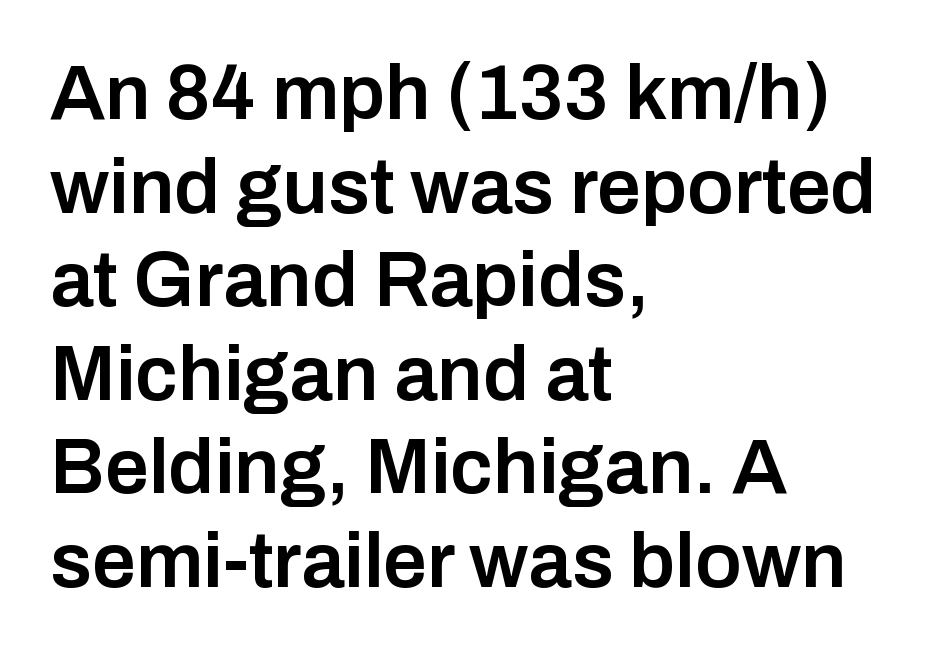
The image shows 78 px semibold sans-serif type, upright; set left-aligned, line spacing 1.2x, normal letter spacing, not underlined; low stroke contrast and a medium x-height.
